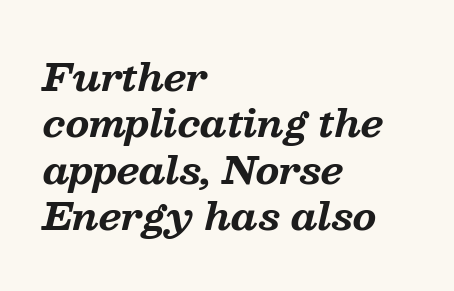
Each letter's strokes conclude with small projecting serifs. Slanted lettering throughout. In terms of weight, the rendering is a true, heavy bold. This rendering features lettering with no underline.
